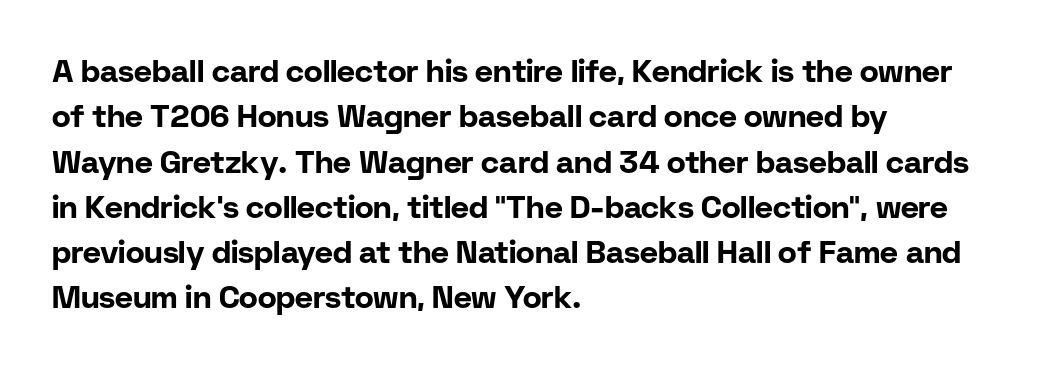
{"serif": "no", "italic": "no", "bold": "yes", "weight": "bold", "width": "normal", "stroke_contrast": "low", "x_height": "medium", "monospaced": "no", "underline": "no", "align": "left", "line_spacing": "normal", "line_spacing_ratio": 1.46, "letter_spacing": "normal", "letter_spacing_em": 0.0, "glyph_px": 31}
